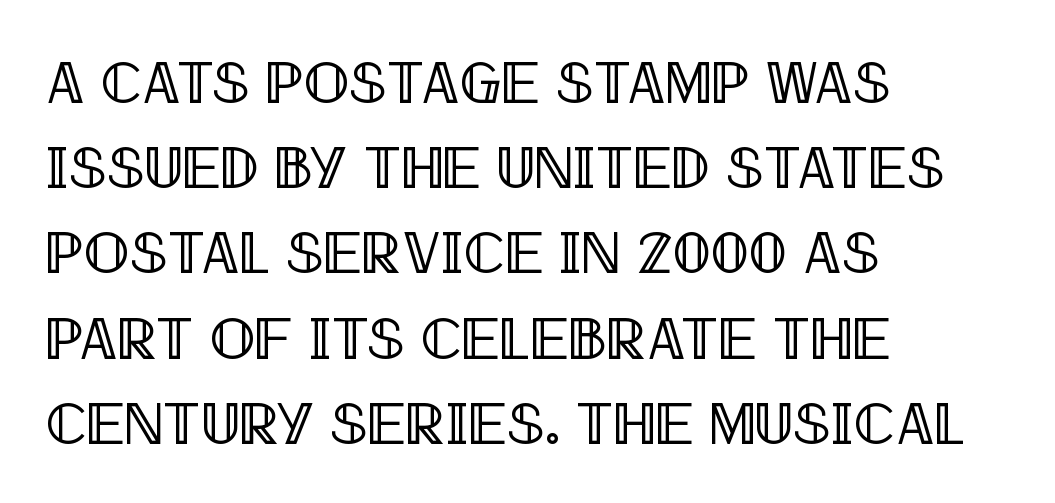
Q: Is the text italic (slanted)? A: No, it is upright.
Q: Is the text underlined? A: No.
Q: How is the paragraph aligned? A: Left-aligned.
Q: Is the spacing between letters normal or unusually wide? A: Normal.
Q: Is the spacing between lines tight, normal or loose? A: Normal.
Q: Width (condensed, normal, or wide)? A: Condensed.
Q: x-height? A: Large.
Q: Monospaced? A: No.
